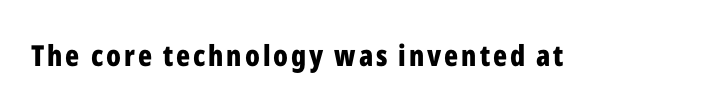
{"serif": "no", "italic": "no", "bold": "yes", "weight": "bold", "width": "condensed", "stroke_contrast": "low", "x_height": "medium", "monospaced": "no", "underline": "no", "glyph_px": 29}
